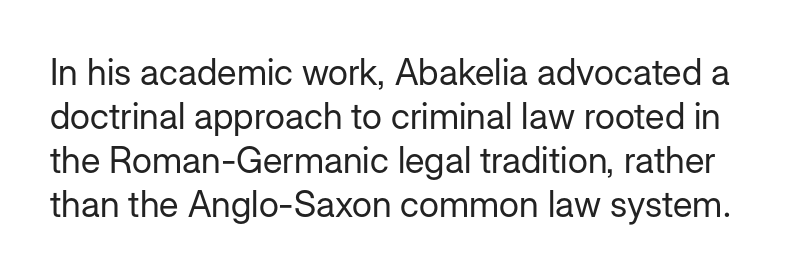
{"serif": "no", "italic": "no", "bold": "no", "weight": "regular", "width": "normal", "stroke_contrast": "low", "x_height": "medium", "monospaced": "no", "underline": "no", "line_spacing_ratio": 1.22, "letter_spacing": "normal", "letter_spacing_em": 0.0, "glyph_px": 36}
